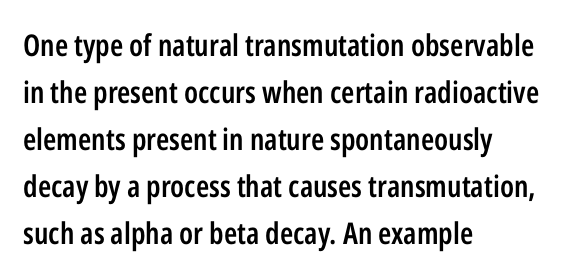
{"serif": "no", "italic": "no", "bold": "semi", "weight": "semibold", "width": "condensed", "stroke_contrast": "low", "x_height": "medium", "monospaced": "no", "underline": "no", "align": "left", "line_spacing": "normal", "line_spacing_ratio": 1.57, "letter_spacing": "normal", "letter_spacing_em": 0.0, "glyph_px": 30}
